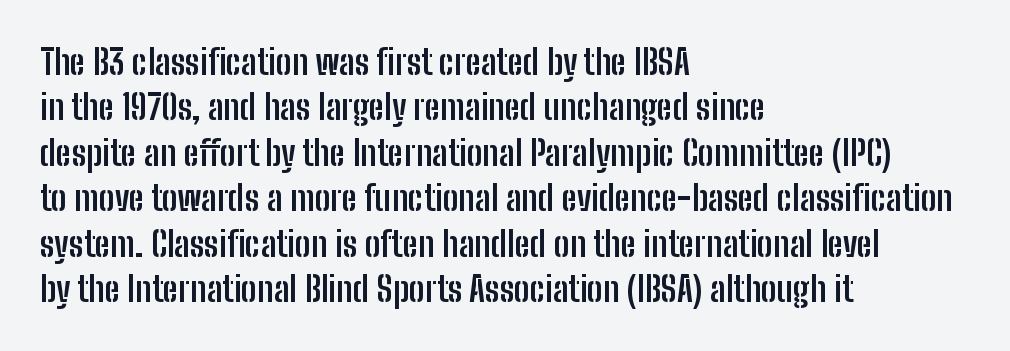
The image shows 35 px semibold, condensed sans-serif type, upright; set left-aligned, normal line spacing (1.3x), normal letter spacing, not underlined; low stroke contrast and a medium x-height.
